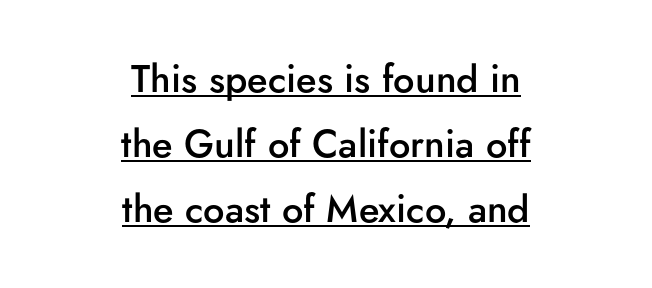
{"serif": "no", "italic": "no", "bold": "semi", "weight": "semibold", "width": "normal", "stroke_contrast": "low", "x_height": "small", "monospaced": "no", "underline": "yes", "align": "center", "line_spacing_ratio": 1.71, "letter_spacing": "normal", "letter_spacing_em": 0.0, "glyph_px": 38}
